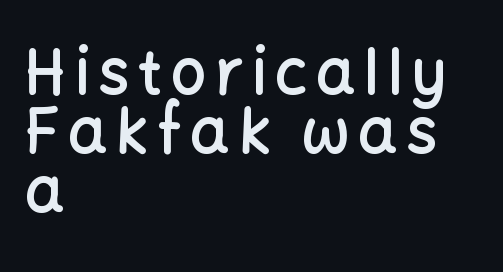
{"serif": "no", "italic": "no", "bold": "semi", "weight": "semibold", "width": "normal", "stroke_contrast": "low", "x_height": "medium", "monospaced": "no", "underline": "no", "align": "left", "line_spacing": "tight", "line_spacing_ratio": 0.95, "glyph_px": 62}
